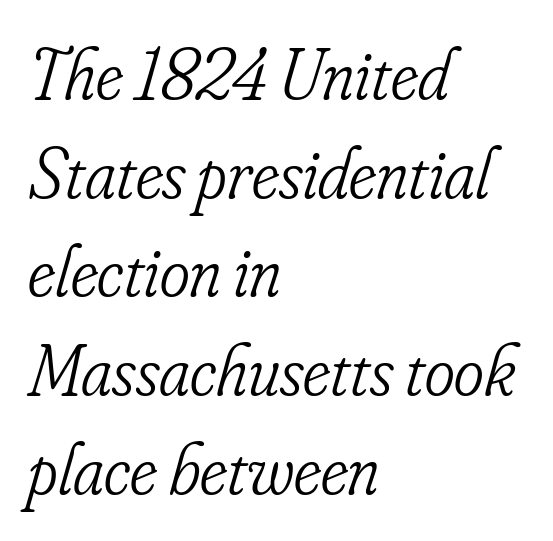
The image shows 72 px light, condensed serif type, italic (leaning right); set left-aligned, normal line spacing (1.37x), normal letter spacing, not underlined; low stroke contrast and a small x-height.
